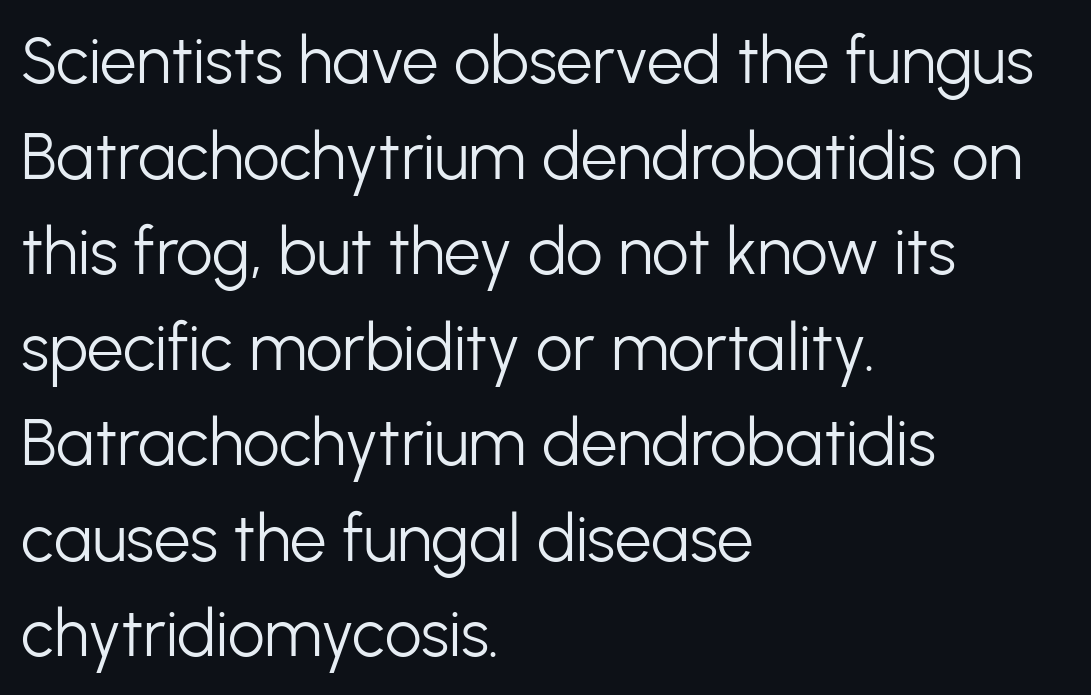
Q: Is the text bold? A: No.
Q: Is the text italic (slanted)? A: No, it is upright.
Q: Is the typeface a serif or a sans-serif typeface? A: Sans-serif.
Q: Is the text underlined? A: No.
Q: How is the paragraph aligned? A: Left-aligned.
Q: Is the spacing between letters normal or unusually wide? A: Normal.
Q: Is the spacing between lines tight, normal or loose? A: Normal.
Q: Width (condensed, normal, or wide)? A: Normal.
Q: Stroke contrast? A: Low.
Q: x-height? A: Medium.
Q: Monospaced? A: No.
